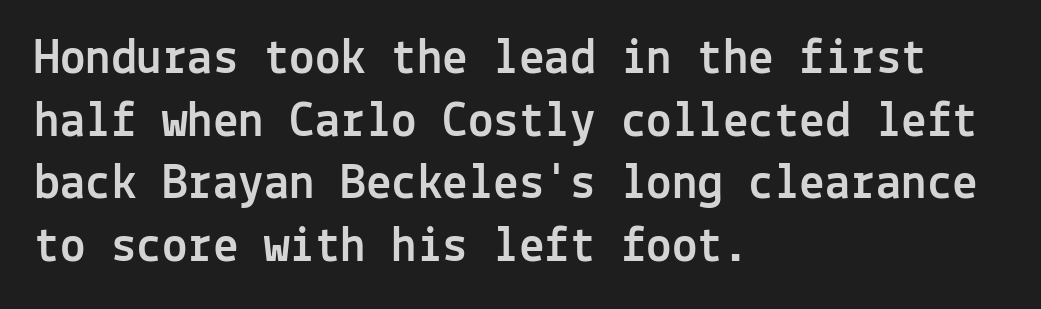
Q: Is the text italic (slanted)? A: No, it is upright.
Q: Is the typeface a serif or a sans-serif typeface? A: Sans-serif.
Q: Is the text underlined? A: No.
Q: How is the paragraph aligned? A: Left-aligned.
Q: Is the spacing between letters normal or unusually wide? A: Normal.
Q: Width (condensed, normal, or wide)? A: Normal.
Q: x-height? A: Medium.
Q: Monospaced? A: Yes.
